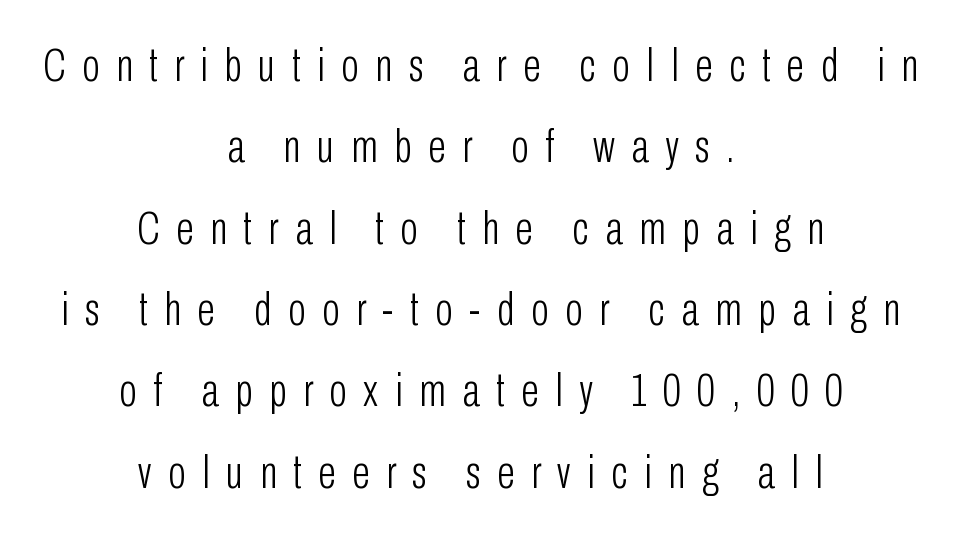
Characters remain perfectly vertical along every line. To sum up the face: it is a sans, with no serifs. Varying glyph widths throughout — classic text-font behaviour. This sample uses expanded letter spacing, leaving extra air between glyphs.
